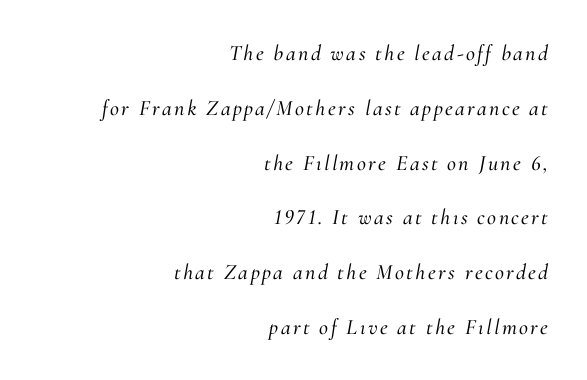
The image shows 22 px text type, italic (leaning right); set right-aligned, loose line spacing (2.49x), not underlined.
